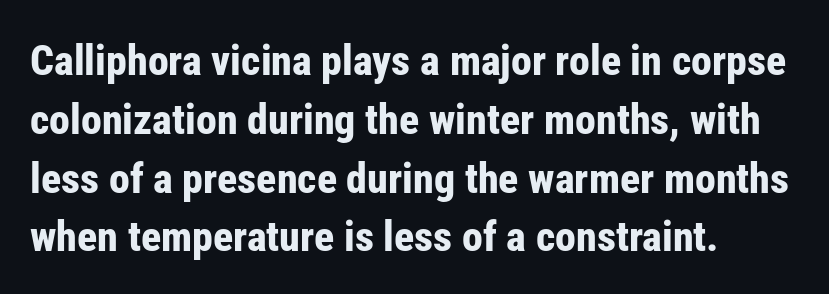
{"serif": "no", "italic": "no", "bold": "yes", "weight": "bold", "width": "condensed", "stroke_contrast": "low", "x_height": "medium", "monospaced": "no", "underline": "no", "align": "left", "line_spacing": "normal", "line_spacing_ratio": 1.4, "letter_spacing": "normal", "letter_spacing_em": 0.0, "glyph_px": 42}
